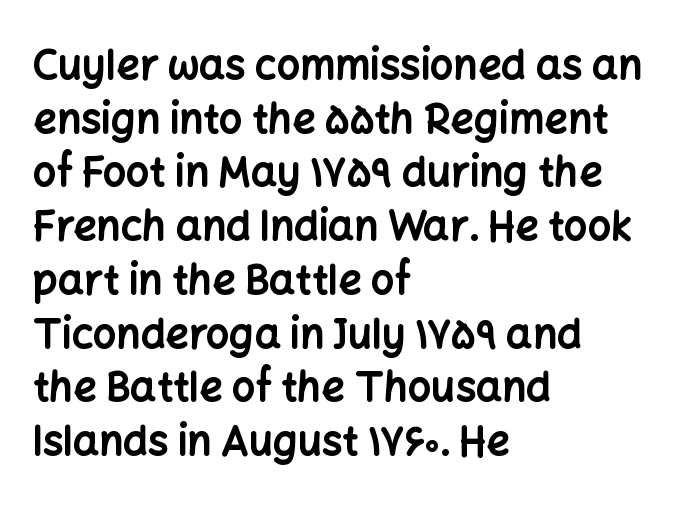
{"serif": "no", "italic": "no", "bold": "yes", "weight": "bold", "width": "normal", "stroke_contrast": "low", "x_height": "medium", "monospaced": "no", "underline": "no", "align": "left", "line_spacing": "normal", "line_spacing_ratio": 1.31, "letter_spacing": "normal", "letter_spacing_em": 0.0, "glyph_px": 41}
